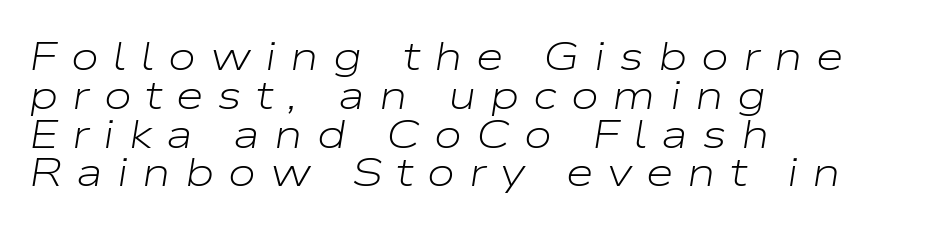
The image shows 40 px light, wide type, italic (leaning right); set left-aligned, tight line spacing (0.97x), unusually wide letter spacing (+0.35 em), not underlined; low stroke contrast and a medium x-height.
